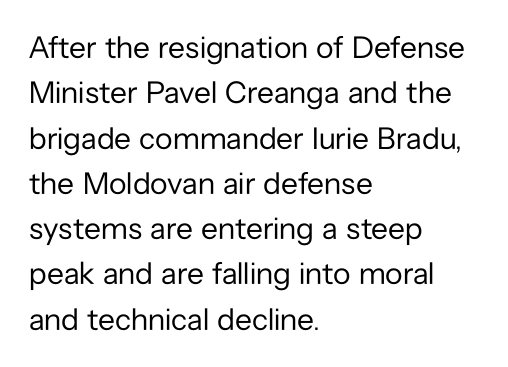
{"serif": "no", "italic": "no", "bold": "no", "weight": "regular", "width": "normal", "stroke_contrast": "low", "x_height": "medium", "monospaced": "no", "underline": "no", "align": "left", "line_spacing": "normal", "line_spacing_ratio": 1.46, "letter_spacing": "normal", "letter_spacing_em": 0.0, "glyph_px": 31}
